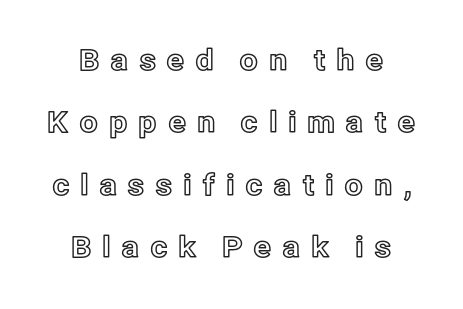
No italicization has been applied; the sample stays upright. Proportional: the letters do not fall into vertical columns. In CSS terms this would be text-align: center. This sample uses expanded letter spacing, leaving extra air between glyphs. One glance says open: line gaps are wider than usual. Decoration check: the copy has no underline.
